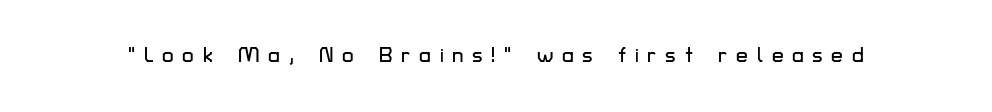
Q: Is the text italic (slanted)? A: No, it is upright.
Q: Is the text underlined? A: No.
Q: Is the spacing between letters normal or unusually wide? A: Unusually wide.
